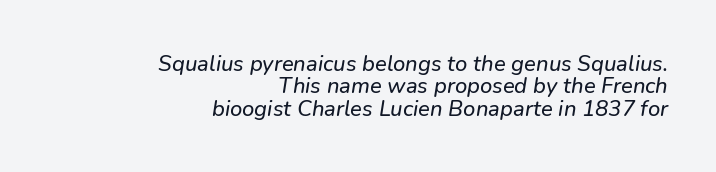
{"italic": "yes", "lean": "right", "slant_degrees": 9, "underline": "no", "align": "right", "line_spacing": "tight", "line_spacing_ratio": 1.02, "letter_spacing": "normal", "letter_spacing_em": 0.0, "glyph_px": 22}
